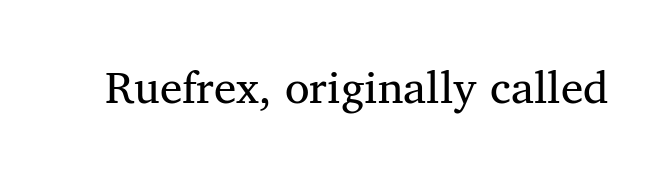
The image shows 45 px regular-weight serif type; set normal letter spacing, not underlined; medium stroke contrast and a medium x-height.
